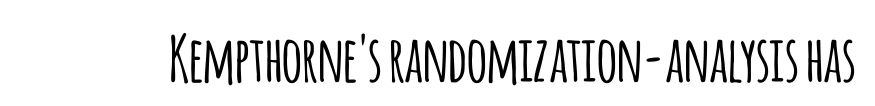
The image shows 63 px condensed sans-serif type, upright; set normal letter spacing, not underlined; low stroke contrast and a large x-height.
